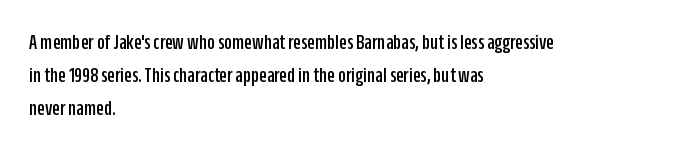
{"italic": "no", "underline": "no", "align": "left", "line_spacing": "normal", "line_spacing_ratio": 1.49, "letter_spacing": "normal", "letter_spacing_em": 0.0, "glyph_px": 22}
